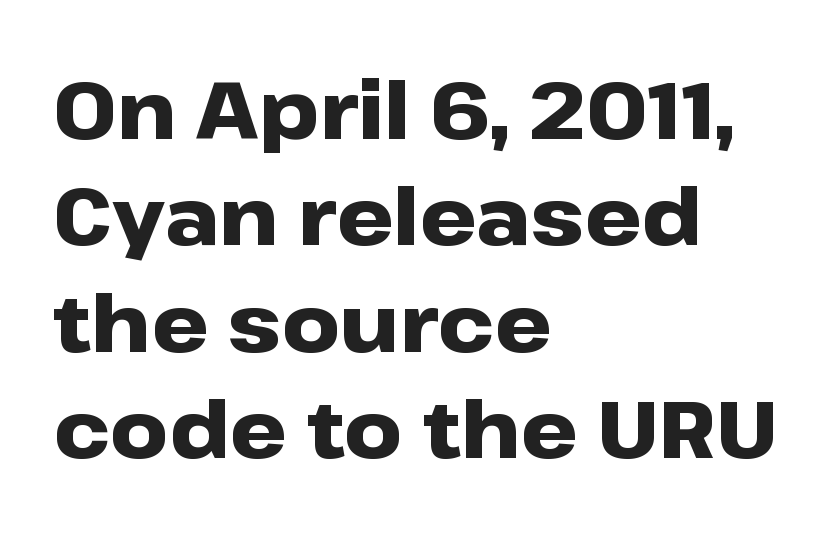
The image shows 80 px heavy, wide sans-serif type, upright; set left-aligned, normal line spacing (1.33x), normal letter spacing, not underlined; low stroke contrast and a medium x-height.
